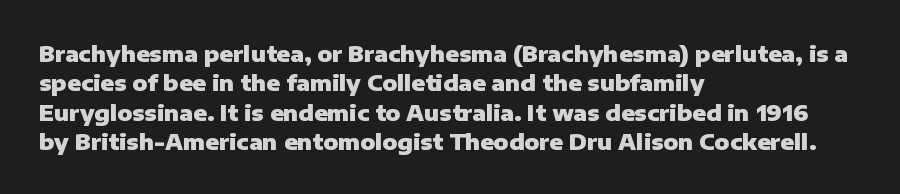
The image shows 22 px bold type, upright; set left-aligned, normal line spacing (1.33x), normal letter spacing, not underlined.
